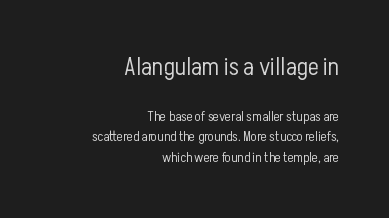
The image shows 25 px text type, upright; set right-aligned, normal line spacing (1.47x), normal letter spacing, not underlined; the first (top) block is 1.79x larger.
